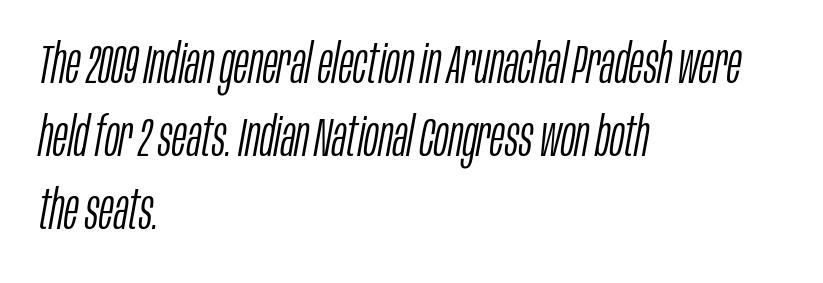
This sample is left-justified, so line endings fall wherever the words run out. The rows are spaced the way most documents space them. Varying glyph widths throughout — classic text-font behaviour. The typeface has the unassuming heft of standard copy or less.
